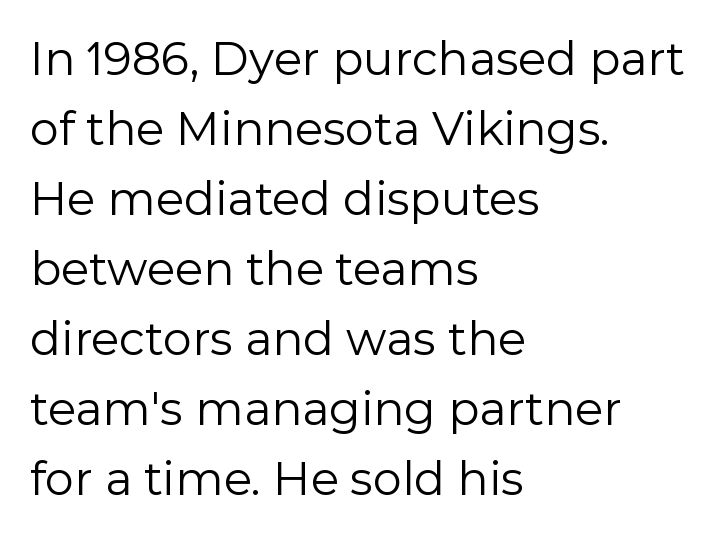
Q: Is the text bold? A: No.
Q: Is the text italic (slanted)? A: No, it is upright.
Q: Is the typeface a serif or a sans-serif typeface? A: Sans-serif.
Q: Is the text underlined? A: No.
Q: How is the paragraph aligned? A: Left-aligned.
Q: Is the spacing between letters normal or unusually wide? A: Normal.
Q: Is the spacing between lines tight, normal or loose? A: Normal.
Q: Width (condensed, normal, or wide)? A: Normal.
Q: x-height? A: Medium.
Q: Monospaced? A: No.
